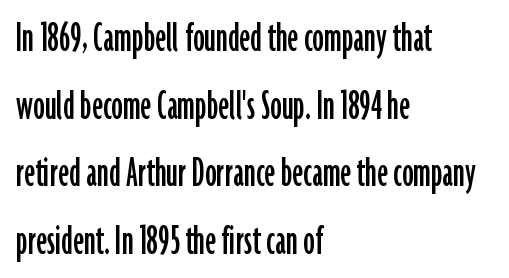
{"serif": "no", "italic": "no", "width": "condensed", "stroke_contrast": "low", "x_height": "medium", "monospaced": "no", "underline": "no", "align": "left", "line_spacing": "normal", "line_spacing_ratio": 1.47, "letter_spacing": "normal", "letter_spacing_em": 0.0, "glyph_px": 46}
